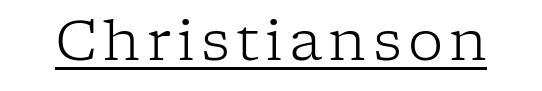
The lettering holds an erect, upright posture throughout. Character widths vary here, with narrow letters taking less room than wide ones. Is the type heavy? It reads as light-to-regular instead. In terms of letterform style, serifs are clearly present. Glance below the letters and you will spot a drawn line.
